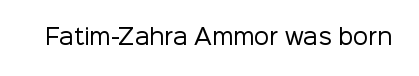
The passage shown is not underscored anywhere. The font's upright variant was chosen for this text. Stems here are at most as thick as an everyday book face. Observe the ordinary spacing: letters are neighbours, not strangers.
